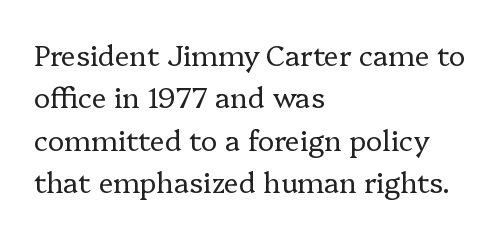
{"serif": "yes", "italic": "no", "bold": "no", "weight": "regular", "width": "normal", "stroke_contrast": "low", "x_height": "medium", "monospaced": "no", "underline": "no", "align": "left", "line_spacing": "normal", "line_spacing_ratio": 1.51, "letter_spacing": "normal", "letter_spacing_em": 0.0, "glyph_px": 28}
